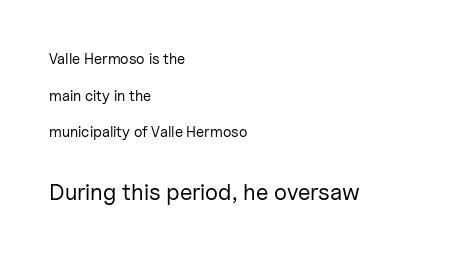
The image shows 23 px text type, upright; set left-aligned, loose line spacing (2.44x), normal letter spacing, not underlined; the second (bottom) block is 1.53x larger.
